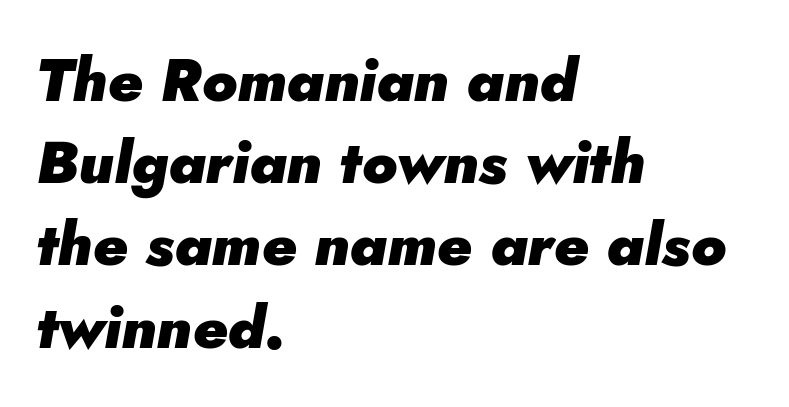
{"italic": "yes", "lean": "right", "slant_degrees": 5, "bold": "yes", "weight": "heavy", "width": "normal", "stroke_contrast": "low", "x_height": "small", "monospaced": "no", "underline": "no", "align": "left", "line_spacing": "normal", "line_spacing_ratio": 1.37, "letter_spacing": "normal", "letter_spacing_em": 0.0, "glyph_px": 60}
